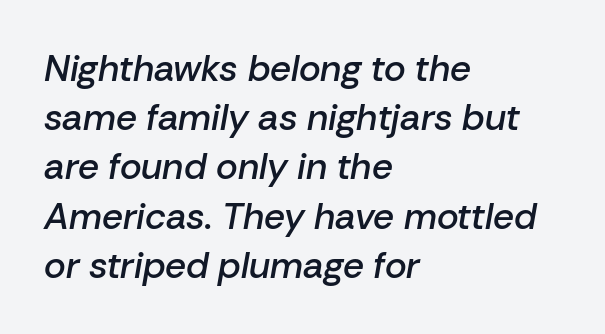
The specimen reads as italic at a glance. Look at the stroke-to-counter ratio: somewhat heavy, a semibold. Honestly, the row spacing looks completely unremarkable. No extra tracking has been applied to these lines. The face used here is proportionally spaced, like ordinary book or web type.
